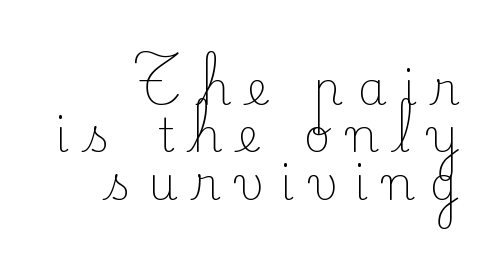
Q: Is the text bold? A: No.
Q: Is the text italic (slanted)? A: No, it is upright.
Q: Is the typeface a serif or a sans-serif typeface? A: Serif.
Q: Is the text underlined? A: No.
Q: How is the paragraph aligned? A: Right-aligned.
Q: Is the spacing between letters normal or unusually wide? A: Unusually wide.
Q: Is the spacing between lines tight, normal or loose? A: Tight.
Q: Width (condensed, normal, or wide)? A: Normal.
Q: Stroke contrast? A: Low.
Q: x-height? A: Small.
Q: Monospaced? A: No.
